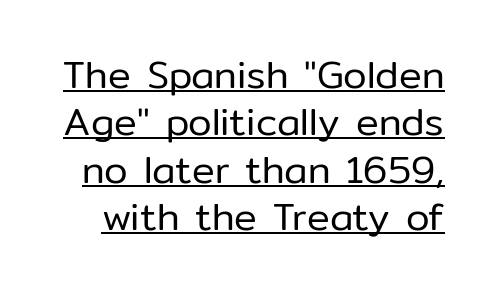
The image shows 38 px regular-weight sans-serif type, upright; set normal line spacing (1.25x), normal letter spacing, underlined; low stroke contrast and a medium x-height.
